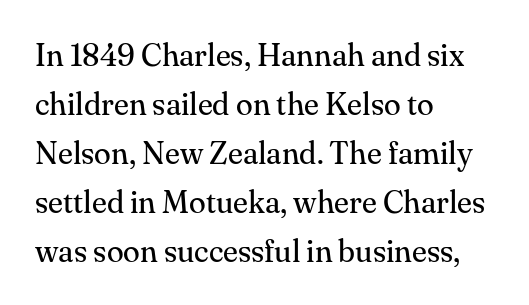
Character widths vary here, with narrow letters taking less room than wide ones. Clear beneath every line of the passage. The strokes are not fattened; the text isn't bold. A student would call this left alignment; a typographer would say flush left, rag right. You could call the tracking neutral — neither tight nor loose. Reading down the column, the eye jumps a familiar distance to each next line.
